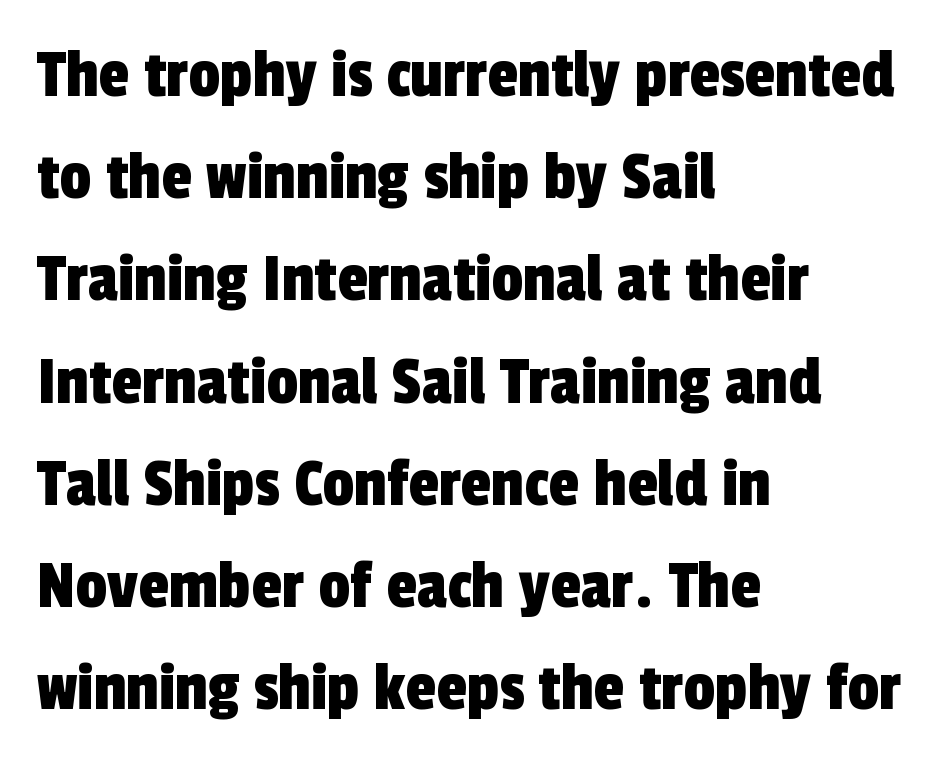
{"serif": "no", "width": "condensed", "x_height": "medium", "monospaced": "no", "underline": "no", "align": "left", "line_spacing": "normal", "line_spacing_ratio": 1.46, "letter_spacing": "normal", "letter_spacing_em": 0.0, "glyph_px": 70}
